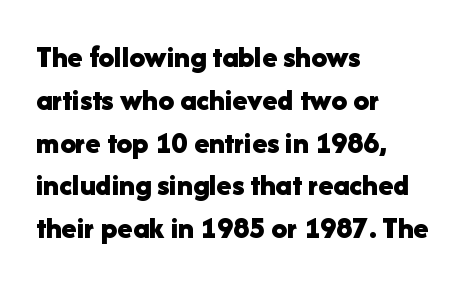
The image shows 31 px bold sans-serif type, upright; set left-aligned, normal line spacing (1.38x), normal letter spacing, not underlined; low stroke contrast and a medium x-height.
